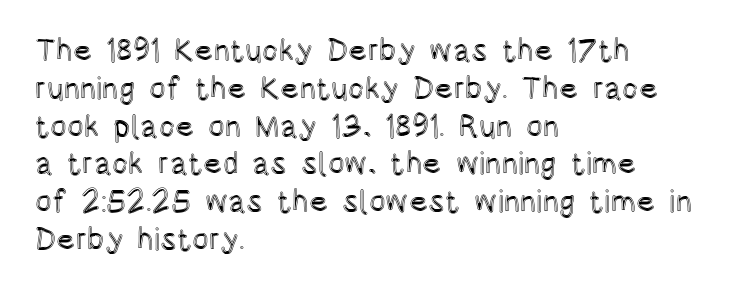
Each letter keeps its own natural width here, so spacing adapts to shape. Line beginnings align vertically; line endings do not. Plain, unruled lines of type. The face used here is rendered with its standard letterfit. The axis of the letterforms is exactly vertical.
